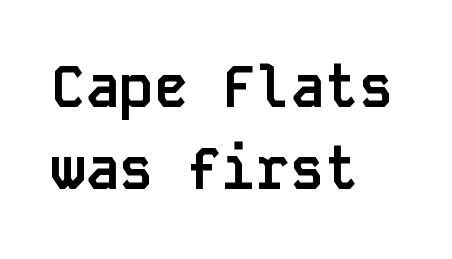
The image shows 57 px semibold sans-serif type, upright, monospaced; set left-aligned, normal line spacing (1.44x), normal letter spacing, not underlined; low stroke contrast and a large x-height.
